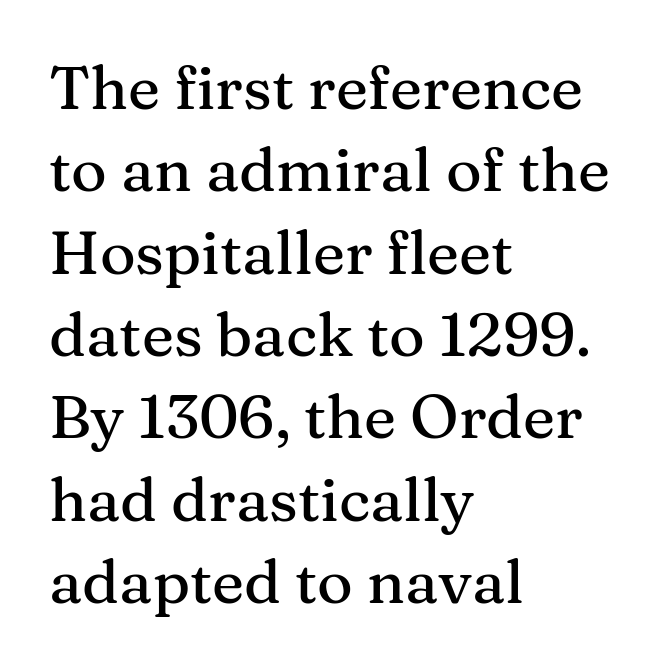
The type sits square on the baseline with zero lean. In CSS terms this would be text-align: left. These lines are rendered in a variable-pitch font. Little horizontal feet cap the strokes, marking this as serif type.
